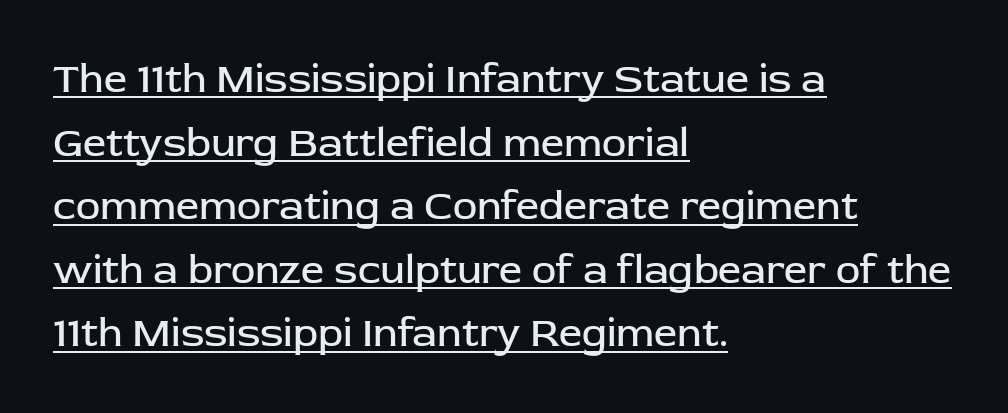
How would I describe the line gaps? Plain and ordinary. The font family rendered here belongs to the sans-serif group. The passage shown is typed in a proportional face where columns would drift. Summary of weight: not heavy and not bold. The typesetter chose a ragged-right arrangement here. Decoration check: the copy is underlined.
